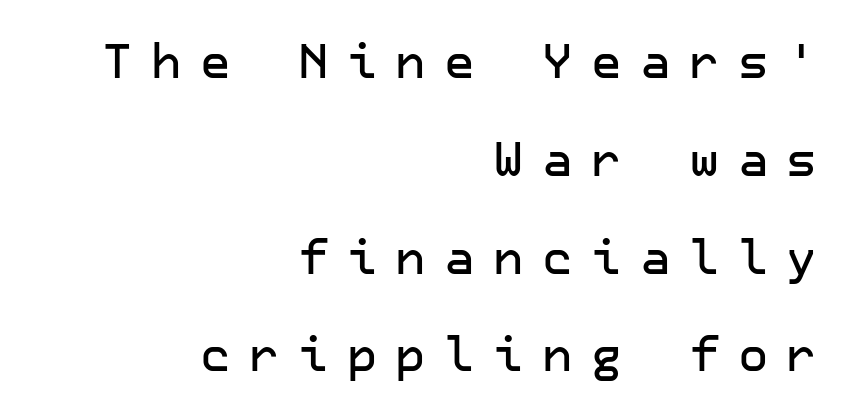
{"serif": "no", "italic": "no", "width": "normal", "stroke_contrast": "low", "x_height": "medium", "underline": "no", "align": "right", "line_spacing": "loose", "line_spacing_ratio": 2.08, "letter_spacing": "wide", "letter_spacing_em": 0.39, "glyph_px": 47}
